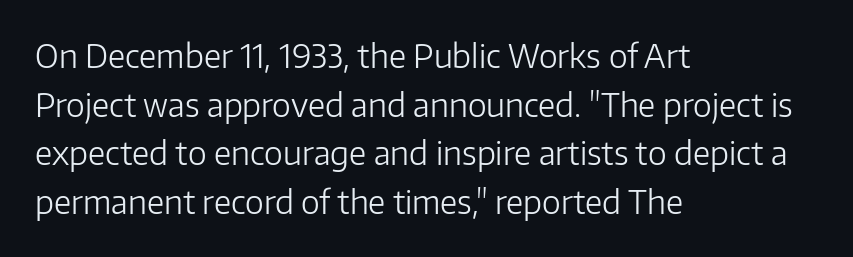
Q: Is the text bold? A: No.
Q: Is the text italic (slanted)? A: No, it is upright.
Q: Is the typeface a serif or a sans-serif typeface? A: Sans-serif.
Q: Is the text underlined? A: No.
Q: How is the paragraph aligned? A: Left-aligned.
Q: Is the spacing between letters normal or unusually wide? A: Normal.
Q: Is the spacing between lines tight, normal or loose? A: Normal.
Q: Width (condensed, normal, or wide)? A: Normal.
Q: Stroke contrast? A: Low.
Q: x-height? A: Medium.
Q: Monospaced? A: No.
